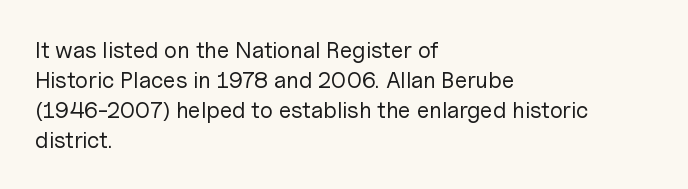
The lines are quadded left. The font sits on the lighter half of the weight spectrum, regular included. Tracking here is standard; glyphs follow each other at the usual distance. Italic? Not at all — the glyphs are vertical. Rule under the text: the space is simply empty.
